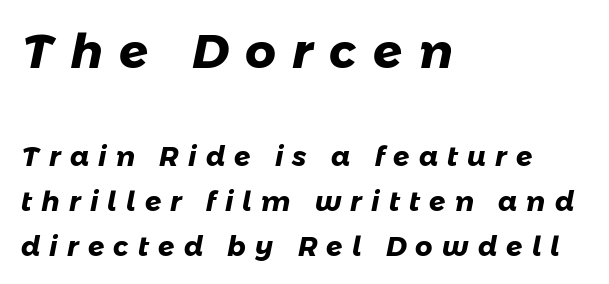
The image shows 48 px heavy sans-serif type; set left-aligned, normal line spacing (1.66x), unusually wide letter spacing (+0.34 em), not underlined; the first (top) block is 1.78x larger; low stroke contrast and a medium x-height.
